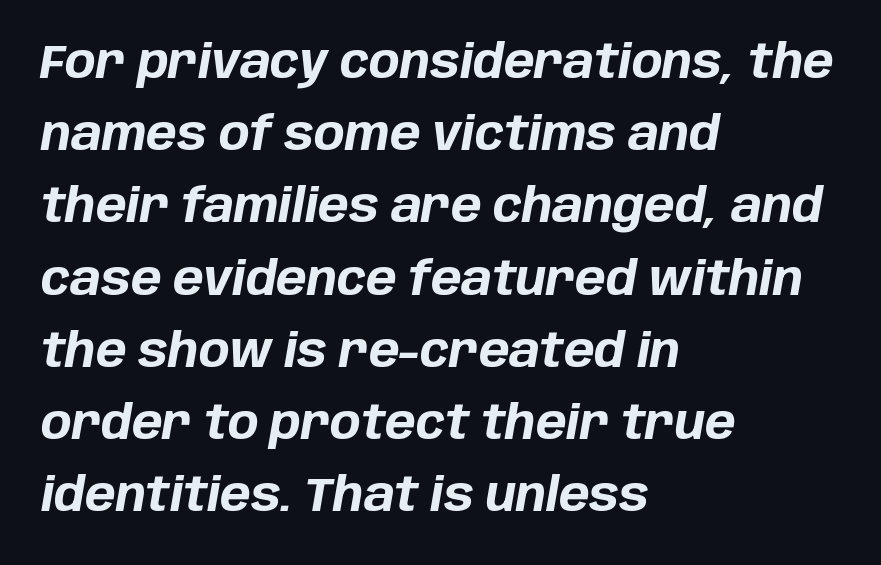
{"italic": "yes", "lean": "right", "slant_degrees": 10, "bold": "yes", "weight": "bold", "width": "normal", "stroke_contrast": "low", "x_height": "large", "monospaced": "no", "underline": "no", "align": "left", "line_spacing": "normal", "line_spacing_ratio": 1.57, "letter_spacing": "normal", "letter_spacing_em": 0.0, "glyph_px": 46}
